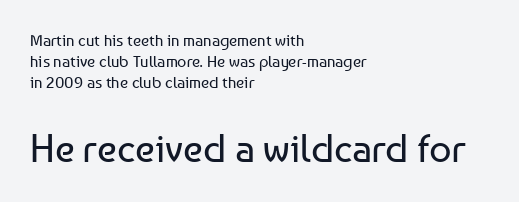
{"serif": "no", "italic": "no", "bold": "no", "weight": "regular", "width": "normal", "stroke_contrast": "low", "x_height": "medium", "monospaced": "no", "underline": "no", "align": "left", "line_spacing": "normal", "line_spacing_ratio": 1.32, "letter_spacing": "normal", "letter_spacing_em": 0.0, "larger_block": "second", "size_ratio": 2.44, "glyph_px": 39}
